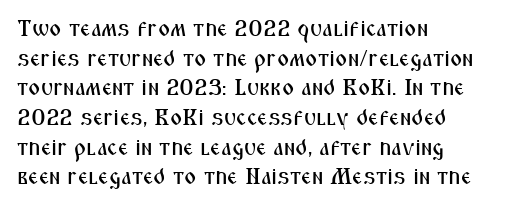
The image shows 23 px text type, upright; set left-aligned, normal line spacing (1.29x), normal letter spacing, not underlined.
